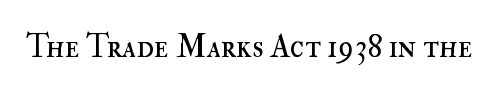
Q: Is the text bold? A: No.
Q: Is the text italic (slanted)? A: No, it is upright.
Q: Is the text underlined? A: No.
Q: Is the spacing between letters normal or unusually wide? A: Normal.
Q: Width (condensed, normal, or wide)? A: Normal.
Q: Stroke contrast? A: High.
Q: x-height? A: Small.
Q: Monospaced? A: No.
